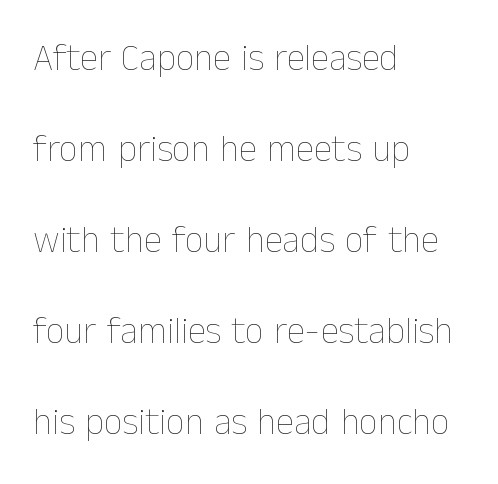
Q: Is the text bold? A: No.
Q: Is the text italic (slanted)? A: No, it is upright.
Q: Is the text underlined? A: No.
Q: How is the paragraph aligned? A: Left-aligned.
Q: Is the spacing between letters normal or unusually wide? A: Normal.
Q: Is the spacing between lines tight, normal or loose? A: Loose.
Q: Width (condensed, normal, or wide)? A: Normal.
Q: Stroke contrast? A: Low.
Q: x-height? A: Medium.
Q: Monospaced? A: No.
